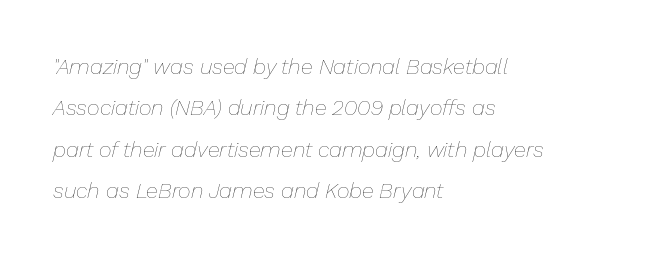
The image shows 22 px text type, italic (leaning right); set left-aligned, line spacing 1.88x, normal letter spacing, not underlined.
